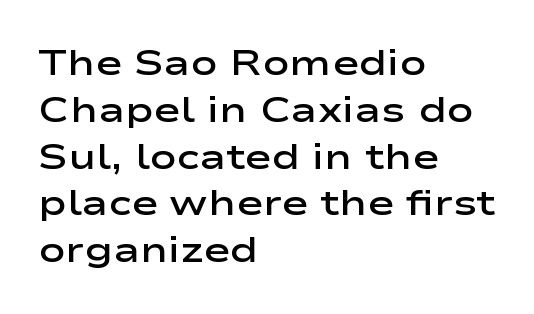
The image shows 36 px semibold, wide sans-serif type, upright; set left-aligned, normal line spacing (1.3x), normal letter spacing, not underlined; low stroke contrast and a medium x-height.
